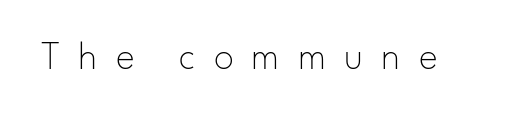
Q: Is the text bold? A: No.
Q: Is the text italic (slanted)? A: No, it is upright.
Q: Is the typeface a serif or a sans-serif typeface? A: Sans-serif.
Q: Is the text underlined? A: No.
Q: Is the spacing between letters normal or unusually wide? A: Unusually wide.
Q: Width (condensed, normal, or wide)? A: Normal.
Q: Stroke contrast? A: Low.
Q: x-height? A: Small.
Q: Monospaced? A: No.
